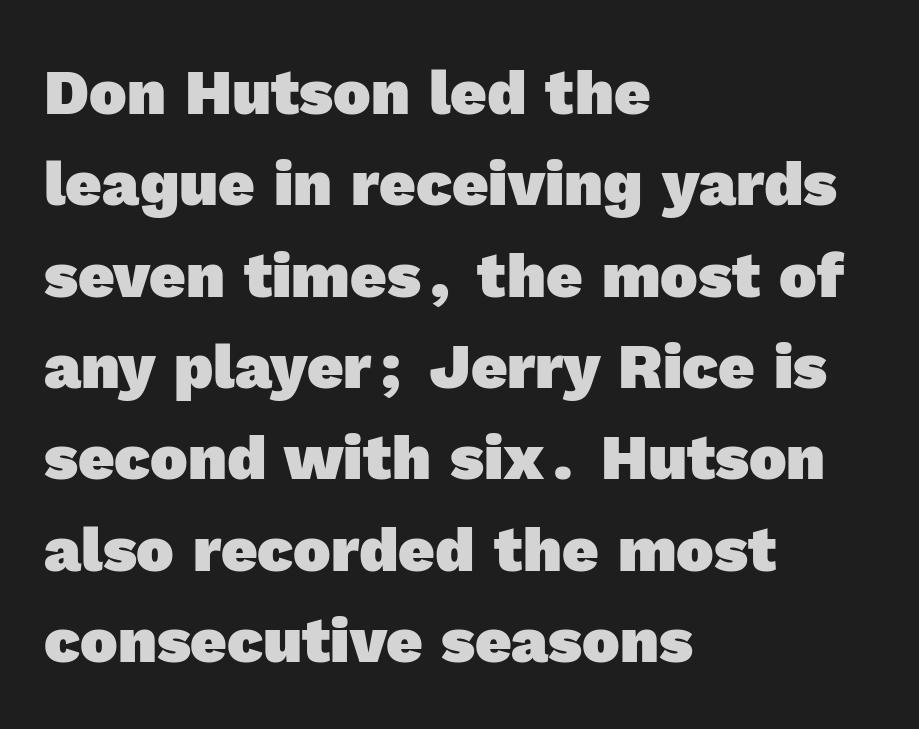
The image shows 63 px heavy sans-serif type; set left-aligned, normal line spacing (1.45x), normal letter spacing, not underlined; a medium x-height.
